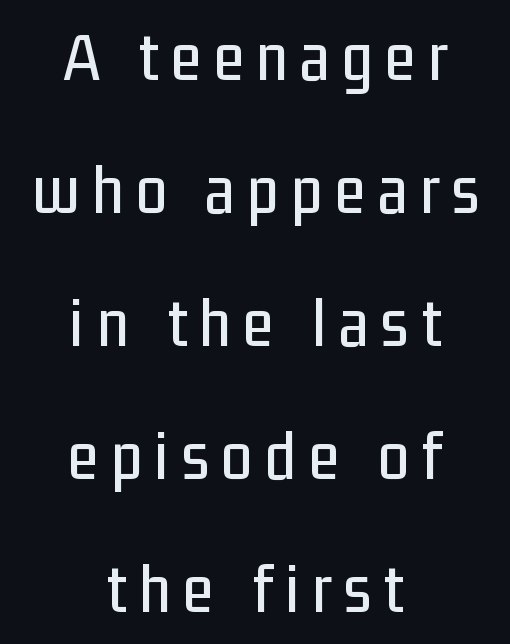
Letters rest on an invisible, unmarked baseline. Looks like regular typesetting: each glyph gets only the width it needs. Casual observation: everything's sitting right in the middle. The letters stand straight up with perfectly vertical stems. Reading down the column, the eye jumps a long way to each next line.
